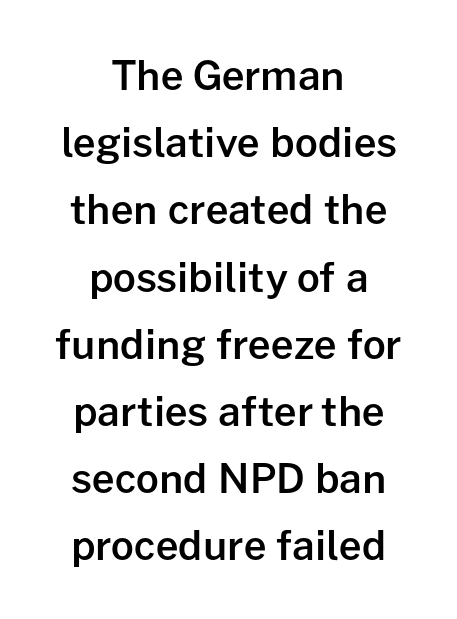
Clear beneath every line of the passage. A typesetter would label this face a sans. Rows of type keep a routine distance in the vertical direction. Compared with a flush-left layout, this one balances lines on the center instead.
